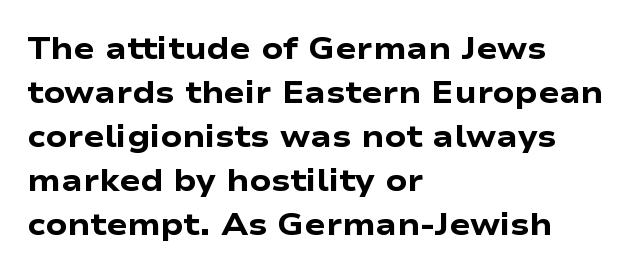
{"serif": "no", "italic": "no", "bold": "yes", "weight": "heavy", "width": "wide", "stroke_contrast": "low", "x_height": "medium", "monospaced": "no", "underline": "no", "align": "left", "line_spacing": "normal", "line_spacing_ratio": 1.42, "letter_spacing": "normal", "letter_spacing_em": 0.0, "glyph_px": 31}
